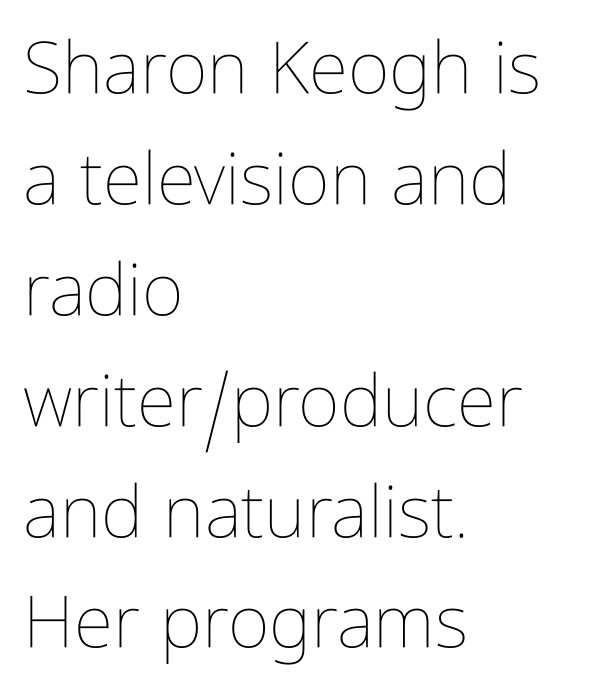
Q: Is the text bold? A: No.
Q: Is the text italic (slanted)? A: No, it is upright.
Q: Is the text underlined? A: No.
Q: How is the paragraph aligned? A: Left-aligned.
Q: Is the spacing between letters normal or unusually wide? A: Normal.
Q: Is the spacing between lines tight, normal or loose? A: Normal.
Q: Width (condensed, normal, or wide)? A: Condensed.
Q: Stroke contrast? A: Low.
Q: x-height? A: Medium.
Q: Monospaced? A: No.
